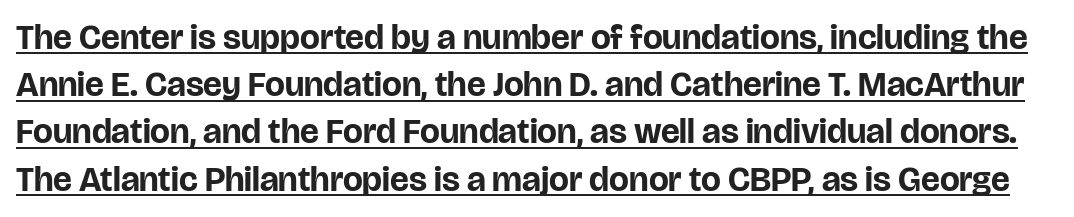
{"serif": "no", "italic": "no", "bold": "yes", "weight": "bold", "width": "normal", "stroke_contrast": "low", "x_height": "large", "monospaced": "no", "underline": "yes", "line_spacing": "normal", "line_spacing_ratio": 1.35, "letter_spacing": "normal", "letter_spacing_em": 0.0, "glyph_px": 35}
